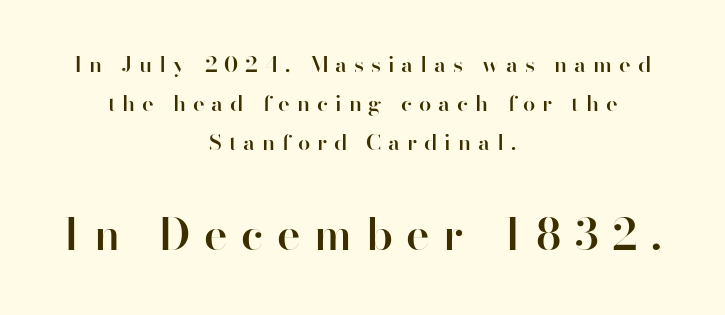
Block two is the big one; block one sits smaller above it. A sans-serif font was chosen for this passage. On the weight axis this lands at semibold, roughly 600. The gaps between neighbouring characters are conspicuously large.
